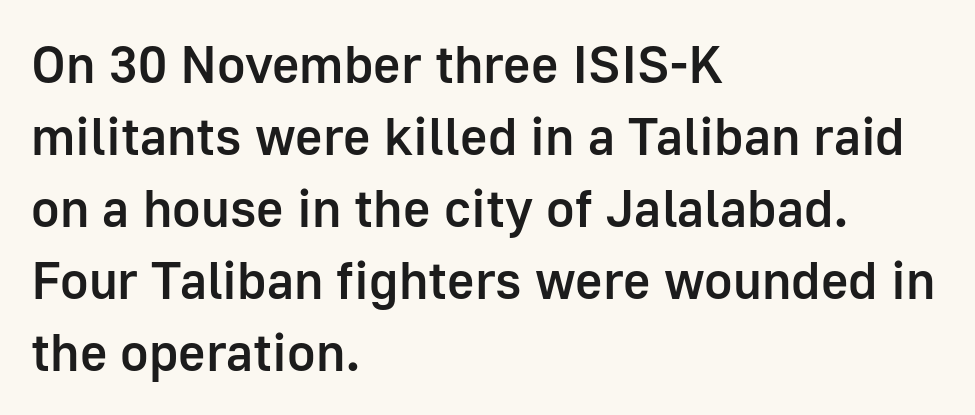
Q: Is the text bold? A: Semi-bold.
Q: Is the text italic (slanted)? A: No, it is upright.
Q: Is the typeface a serif or a sans-serif typeface? A: Sans-serif.
Q: Is the text underlined? A: No.
Q: How is the paragraph aligned? A: Left-aligned.
Q: Is the spacing between letters normal or unusually wide? A: Normal.
Q: Is the spacing between lines tight, normal or loose? A: Normal.
Q: Width (condensed, normal, or wide)? A: Normal.
Q: Stroke contrast? A: Low.
Q: x-height? A: Medium.
Q: Monospaced? A: No.
